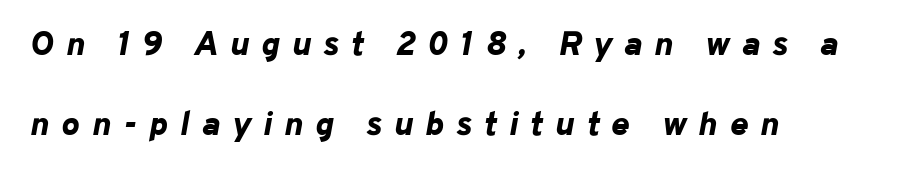
Q: Is the text bold? A: Yes.
Q: Is the text italic (slanted)? A: Yes, it leans right by about 10 degrees.
Q: Is the text underlined? A: No.
Q: How is the paragraph aligned? A: Left-aligned.
Q: Is the spacing between letters normal or unusually wide? A: Unusually wide.
Q: Is the spacing between lines tight, normal or loose? A: Loose.
Q: Width (condensed, normal, or wide)? A: Normal.
Q: Stroke contrast? A: Low.
Q: x-height? A: Medium.
Q: Monospaced? A: No.
